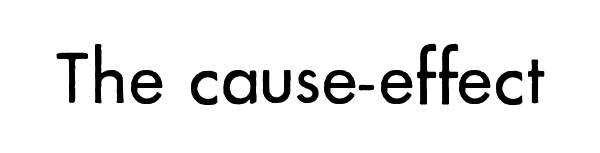
The image shows 78 px regular-weight sans-serif type, upright; set normal letter spacing, not underlined; low stroke contrast and a small x-height.
